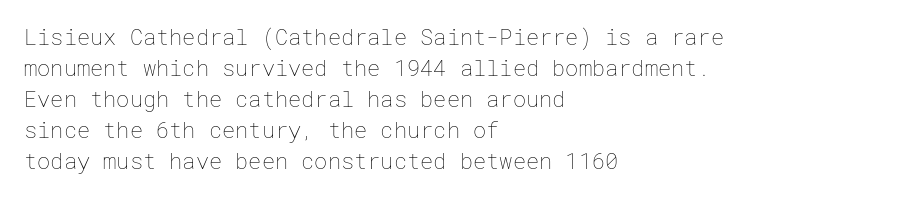
Q: Is the text bold? A: No.
Q: Is the text italic (slanted)? A: No, it is upright.
Q: Is the text underlined? A: No.
Q: How is the paragraph aligned? A: Left-aligned.
Q: Is the spacing between letters normal or unusually wide? A: Normal.
Q: Is the spacing between lines tight, normal or loose? A: Normal.
